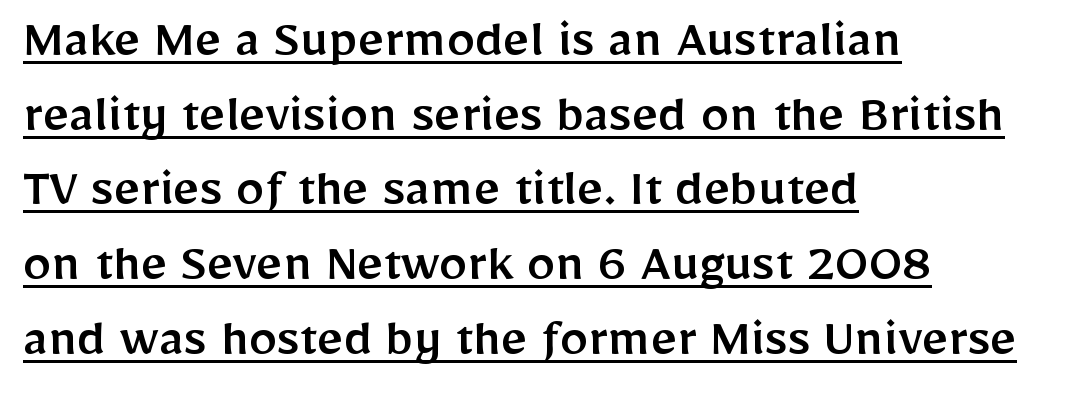
The image shows 57 px sans-serif type, upright; set left-aligned, normal line spacing (1.31x), normal letter spacing, underlined; low stroke contrast and a medium x-height.
